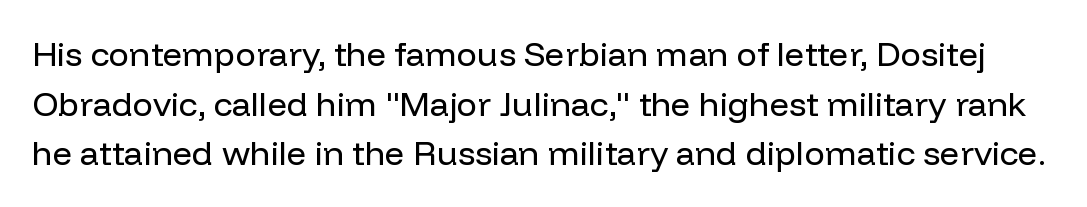
The space between consecutive lines is moderate. This sample has the flowing, uneven cadence of proportional lettering. Spacing between characters is what you'd get straight out of the box. Nope, no serifs anywhere on these letters. Check under the words: just untouched page. The weight tops out at a normal text grade.
